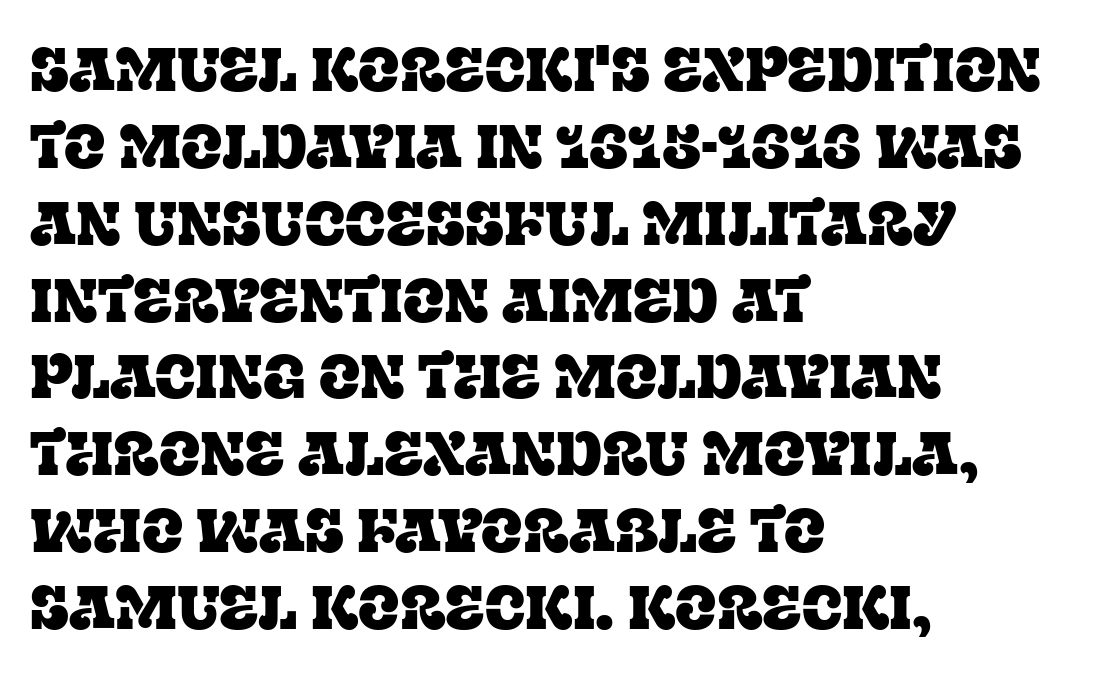
Q: Is the text italic (slanted)? A: No, it is upright.
Q: Is the typeface a serif or a sans-serif typeface? A: Serif.
Q: Is the text underlined? A: No.
Q: How is the paragraph aligned? A: Left-aligned.
Q: Is the spacing between letters normal or unusually wide? A: Normal.
Q: Is the spacing between lines tight, normal or loose? A: Normal.
Q: Width (condensed, normal, or wide)? A: Normal.
Q: Stroke contrast? A: Low.
Q: x-height? A: Large.
Q: Monospaced? A: No.
